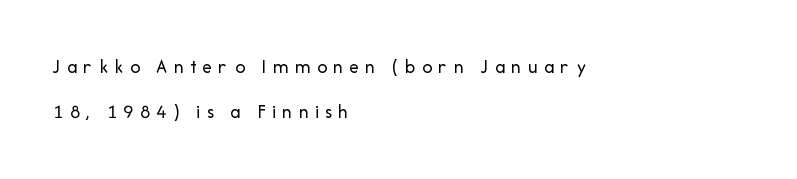
Caption: face not bold, strokes unweighted. A clean baseline with only descenders dipping below it. Honestly, the rows look like they've been pulled way apart. The specimen reads as upright at a glance. Each word looks stretched out because of the extra space between its letters.
